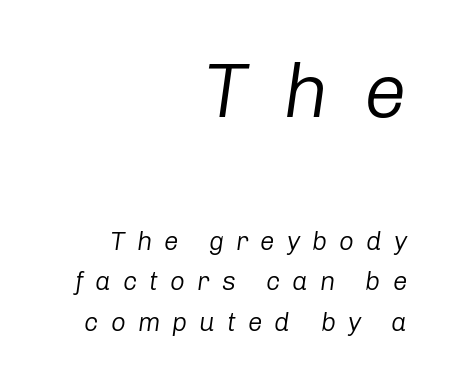
{"italic": "yes", "lean": "right", "slant_degrees": 8, "bold": "no", "weight": "regular", "width": "normal", "stroke_contrast": "low", "x_height": "medium", "monospaced": "no", "underline": "no", "align": "right", "line_spacing": "normal", "line_spacing_ratio": 1.55, "letter_spacing": "wide", "letter_spacing_em": 0.46, "larger_block": "first", "size_ratio": 2.96, "glyph_px": 77}
